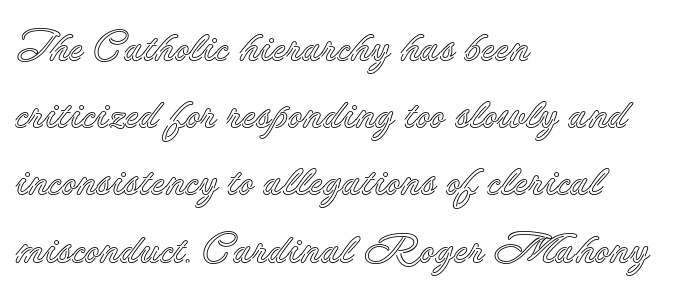
Q: Is the text italic (slanted)? A: Yes.
Q: Is the text underlined? A: No.
Q: How is the paragraph aligned? A: Left-aligned.
Q: Is the spacing between letters normal or unusually wide? A: Normal.
Q: Is the spacing between lines tight, normal or loose? A: Normal.
Q: Width (condensed, normal, or wide)? A: Normal.
Q: x-height? A: Small.
Q: Monospaced? A: No.
